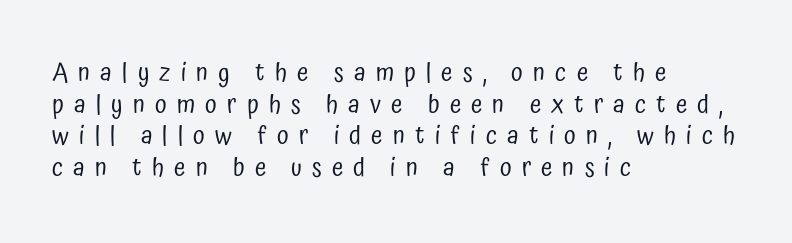
The image shows 26 px text type, upright; set left-aligned, line spacing 1.22x, unusually wide letter spacing (+0.39 em), not underlined.
